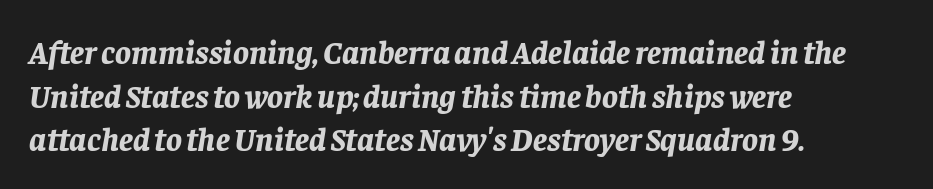
The image shows 33 px bold type, italic (leaning right); set left-aligned, normal line spacing (1.32x), normal letter spacing, not underlined; low stroke contrast and a large x-height.
